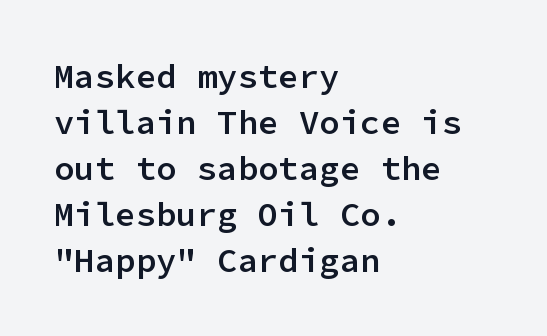
Q: Is the text bold? A: Semi-bold.
Q: Is the text italic (slanted)? A: No, it is upright.
Q: Is the typeface a serif or a sans-serif typeface? A: Sans-serif.
Q: Is the text underlined? A: No.
Q: How is the paragraph aligned? A: Left-aligned.
Q: Is the spacing between letters normal or unusually wide? A: Normal.
Q: Is the spacing between lines tight, normal or loose? A: Normal.
Q: Width (condensed, normal, or wide)? A: Normal.
Q: Stroke contrast? A: Low.
Q: x-height? A: Medium.
Q: Monospaced? A: Yes.
